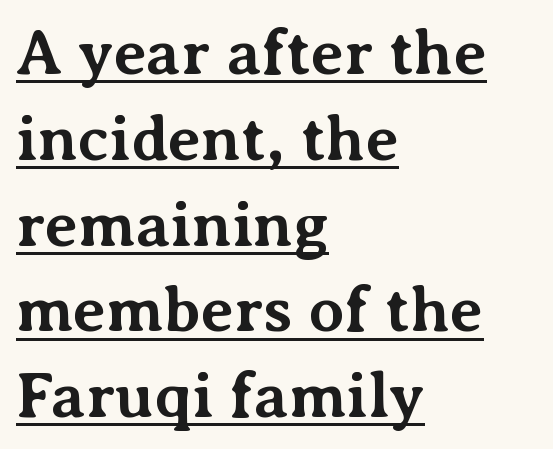
Q: Is the text bold? A: Yes.
Q: Is the text italic (slanted)? A: No, it is upright.
Q: Is the typeface a serif or a sans-serif typeface? A: Serif.
Q: Is the text underlined? A: Yes.
Q: How is the paragraph aligned? A: Left-aligned.
Q: Is the spacing between letters normal or unusually wide? A: Normal.
Q: Is the spacing between lines tight, normal or loose? A: Normal.
Q: Width (condensed, normal, or wide)? A: Normal.
Q: Stroke contrast? A: Medium.
Q: x-height? A: Medium.
Q: Monospaced? A: No.
